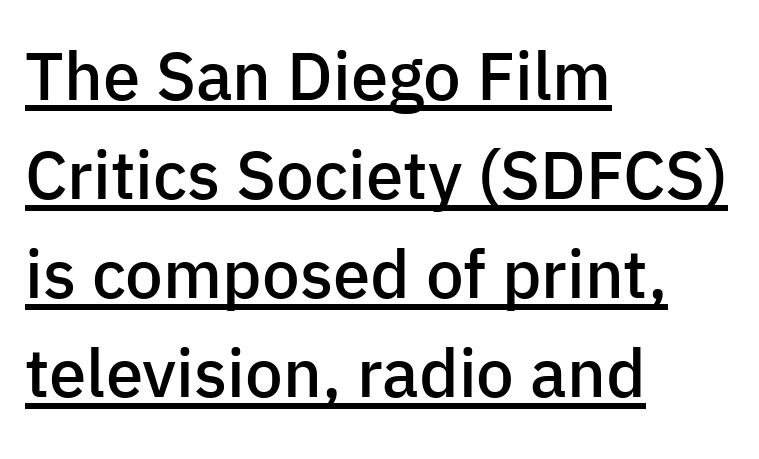
Caption: standard tracking, unaltered. The sample has been set in demibold, a notch under bold. Compared with typical paragraphs, the rows here are spaced about the same. Unlike italic type, these characters show no tilt at all. Short and long lines alike share a common starting point at left.
